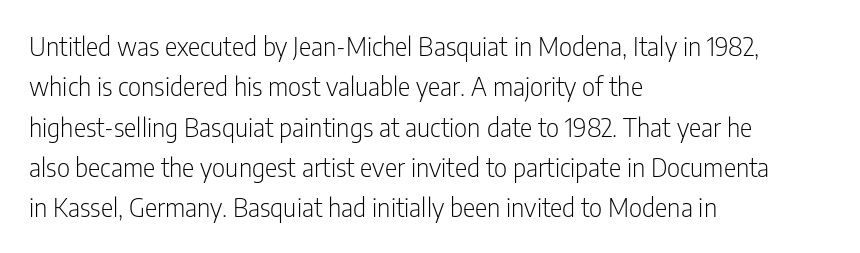
Q: Is the text bold? A: No.
Q: Is the text italic (slanted)? A: No, it is upright.
Q: Is the text underlined? A: No.
Q: How is the paragraph aligned? A: Left-aligned.
Q: Is the spacing between letters normal or unusually wide? A: Normal.
Q: Is the spacing between lines tight, normal or loose? A: Normal.
